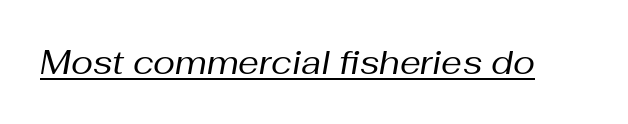
Q: Is the text bold? A: No.
Q: Is the text italic (slanted)? A: Yes, it leans right by about 10 degrees.
Q: Is the text underlined? A: Yes.
Q: Is the spacing between letters normal or unusually wide? A: Normal.
Q: Width (condensed, normal, or wide)? A: Normal.
Q: Stroke contrast? A: Medium.
Q: x-height? A: Medium.
Q: Monospaced? A: No.
